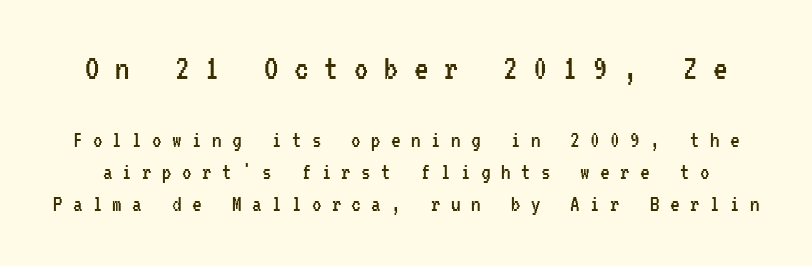
Two sizes are in play, and the larger belongs to the first block. The weight tops out at a normal text grade. This is roman type, the default non-slanted kind. Nothing sits at the stroke ends, so this counts as sans-serif. Normally led — the rows are evenly, conventionally spaced. Fixed-width glyphs throughout — classic coding-font behaviour.
